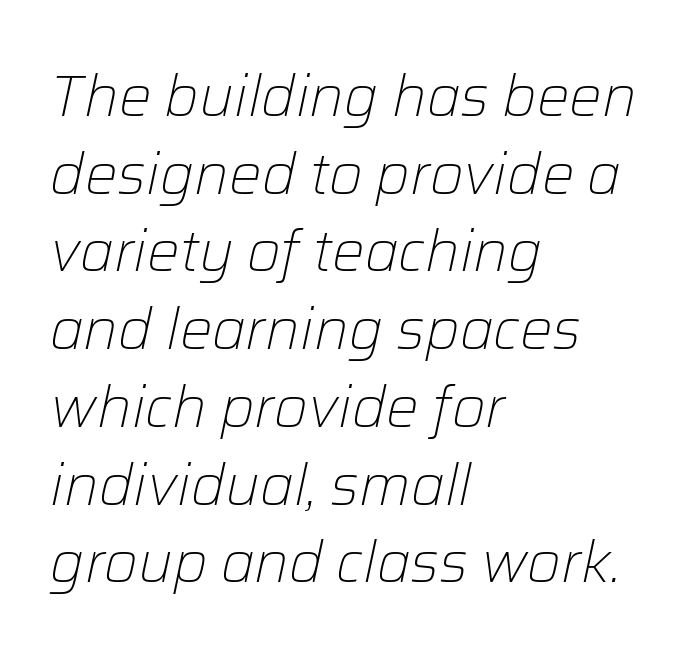
{"italic": "yes", "lean": "right", "slant_degrees": 12, "bold": "no", "weight": "light", "width": "normal", "stroke_contrast": "low", "x_height": "medium", "monospaced": "no", "underline": "no", "align": "left", "line_spacing": "normal", "line_spacing_ratio": 1.34, "letter_spacing": "normal", "letter_spacing_em": 0.0, "glyph_px": 58}
